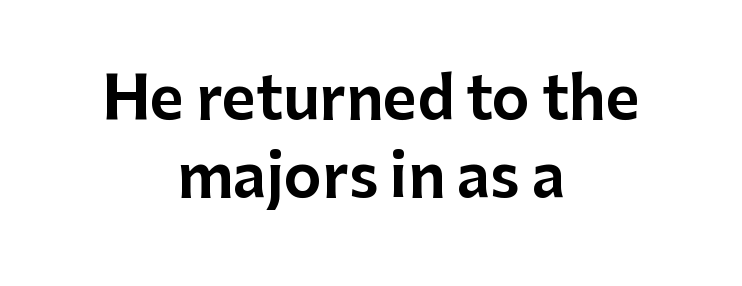
Italic: no, the glyphs are upright roman. The characters display no serif detailing; their extremities are plain. Centered paragraph, ragged on both sides. Honestly, there is no underline to notice here at all.
